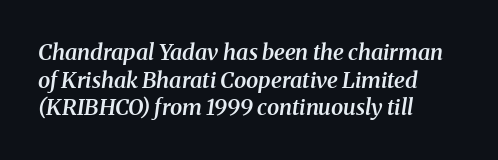
Q: Is the text bold? A: Semi-bold.
Q: Is the text italic (slanted)? A: Yes, it leans right by about 8 degrees.
Q: Is the text underlined? A: No.
Q: How is the paragraph aligned? A: Left-aligned.
Q: Is the spacing between letters normal or unusually wide? A: Normal.
Q: Is the spacing between lines tight, normal or loose? A: Normal.
